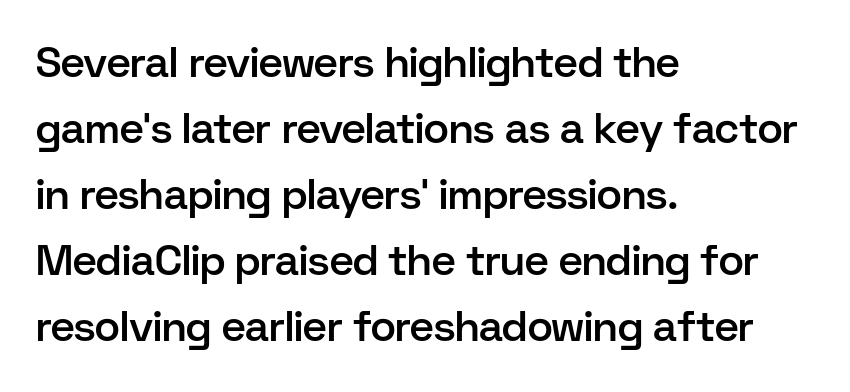
The image shows 42 px semibold sans-serif type, upright; set left-aligned, normal line spacing (1.57x), normal letter spacing, not underlined; low stroke contrast and a medium x-height.
